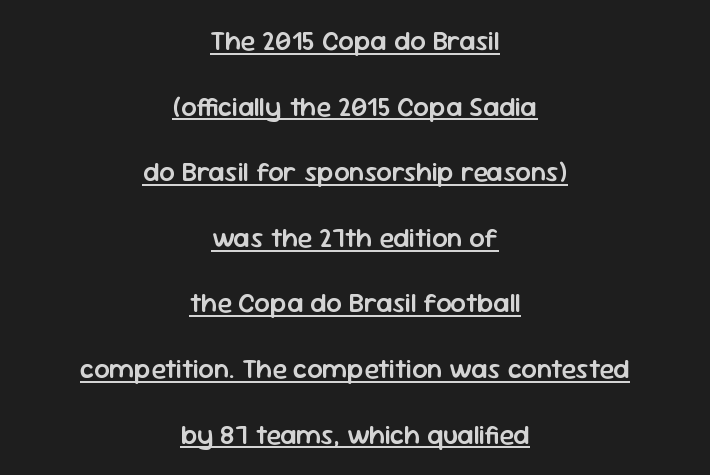
The image shows 27 px text type, upright; set centered, loose line spacing (2.43x), normal letter spacing, underlined.
